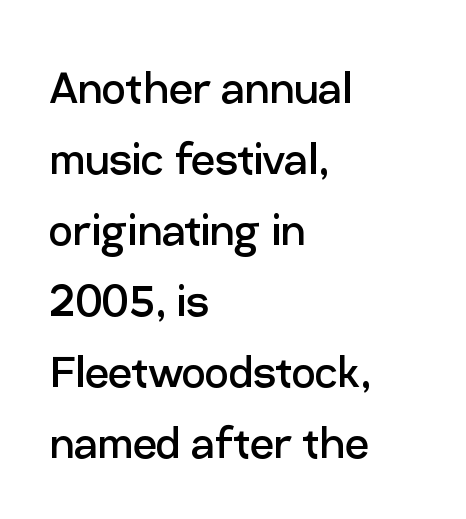
Is this a fixed-width face? No — the glyphs have proportional, varying widths. Nope, no serifs anywhere on these letters. The ragged edge is on the right, which tells us the setting is flush left. Each word holds together tightly as a unit, with standard inter-letter gaps.
